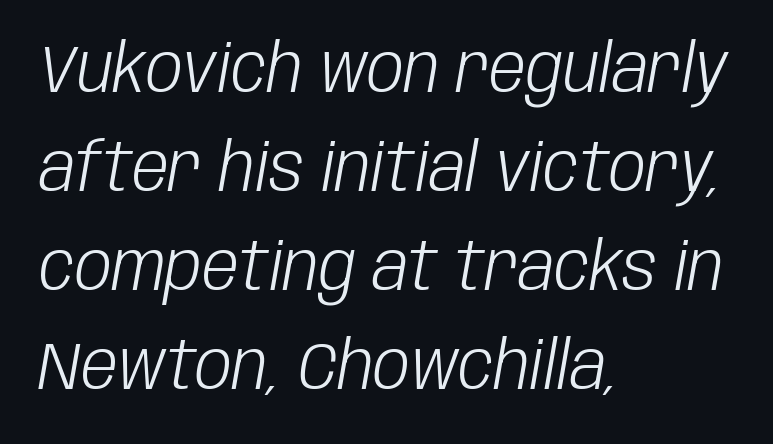
Q: Is the text bold? A: No.
Q: Is the text italic (slanted)? A: Yes, it leans right by about 10 degrees.
Q: Is the text underlined? A: No.
Q: How is the paragraph aligned? A: Left-aligned.
Q: Is the spacing between letters normal or unusually wide? A: Normal.
Q: Is the spacing between lines tight, normal or loose? A: Normal.
Q: Width (condensed, normal, or wide)? A: Condensed.
Q: Stroke contrast? A: Low.
Q: x-height? A: Large.
Q: Monospaced? A: No.
